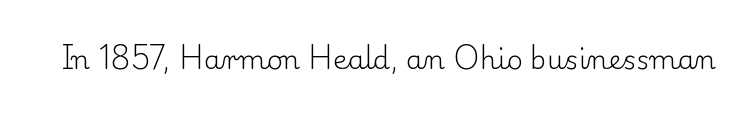
The image shows 27 px text type, upright; set normal letter spacing, not underlined.
